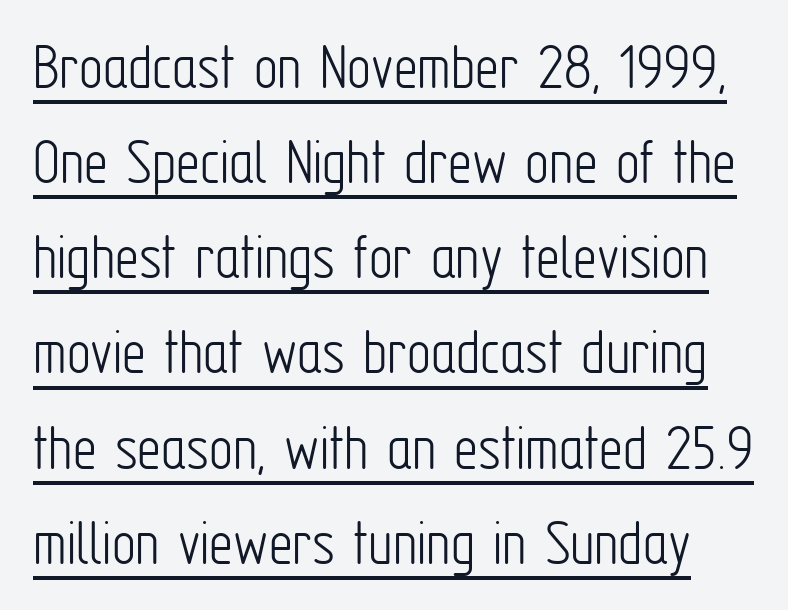
{"serif": "no", "italic": "no", "bold": "no", "weight": "light", "width": "condensed", "stroke_contrast": "low", "x_height": "medium", "monospaced": "no", "underline": "yes", "line_spacing": "normal", "line_spacing_ratio": 1.42, "letter_spacing": "normal", "letter_spacing_em": 0.0, "glyph_px": 67}
